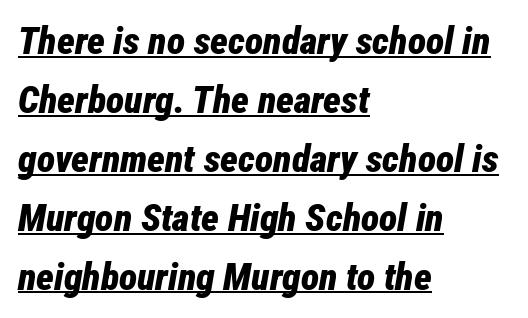
Q: Is the text bold? A: Yes.
Q: Is the text italic (slanted)? A: Yes, it leans right by about 12 degrees.
Q: Is the text underlined? A: Yes.
Q: How is the paragraph aligned? A: Left-aligned.
Q: Is the spacing between letters normal or unusually wide? A: Normal.
Q: Is the spacing between lines tight, normal or loose? A: Normal.
Q: Width (condensed, normal, or wide)? A: Condensed.
Q: Stroke contrast? A: Low.
Q: x-height? A: Medium.
Q: Monospaced? A: No.
